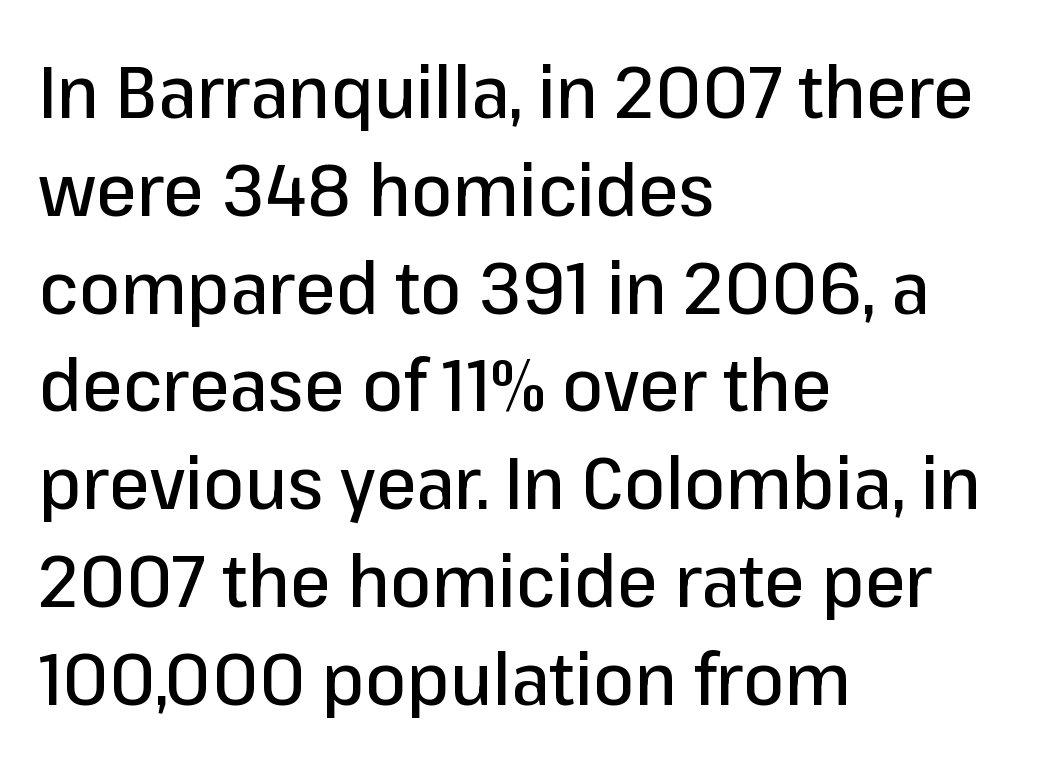
Q: Is the text italic (slanted)? A: No, it is upright.
Q: Is the typeface a serif or a sans-serif typeface? A: Sans-serif.
Q: Is the text underlined? A: No.
Q: How is the paragraph aligned? A: Left-aligned.
Q: Is the spacing between letters normal or unusually wide? A: Normal.
Q: Is the spacing between lines tight, normal or loose? A: Normal.
Q: Width (condensed, normal, or wide)? A: Normal.
Q: Stroke contrast? A: Low.
Q: x-height? A: Medium.
Q: Monospaced? A: No.
